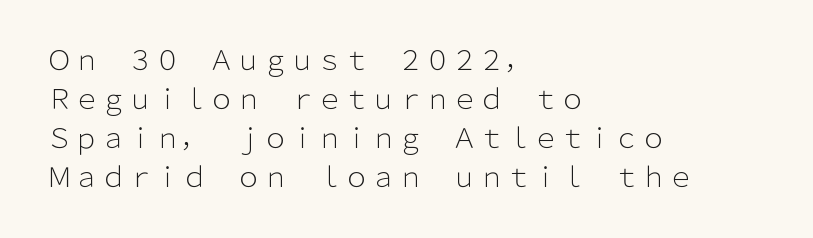
Default kerning and tracking; the words read as compact shapes. No heavy texture on the line: the type isn't bold. A roman cut, with each character standing at attention. Notice how the passage keeps a crisp vertical edge on the left only. Bare-footed words on every line.
